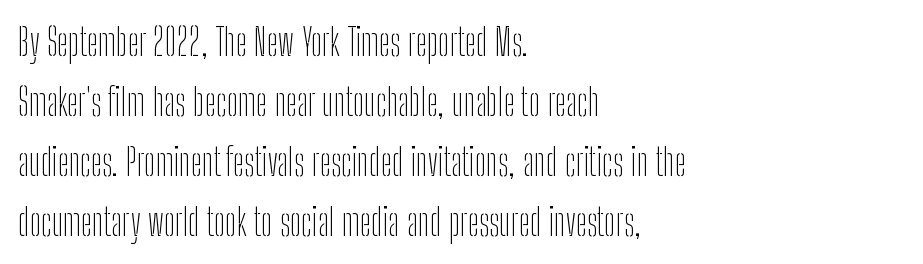
Tall strokes in this sample are plumb rather than angled. Lines of text with bare space underneath. Nothing unusual about the tracking: characters are spaced as the font intends. The vertical gap from one line to the next is medium. Stems here are at most as thick as an everyday book face.
